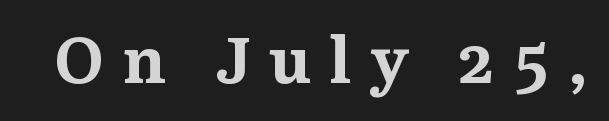
The image shows 65 px bold serif type, upright; set unusually wide letter spacing (+0.28 em), not underlined; medium stroke contrast and a medium x-height.
